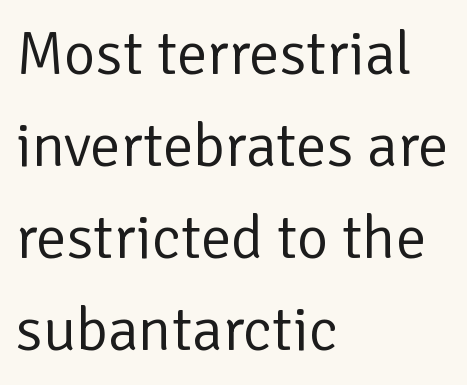
Q: Is the text bold? A: No.
Q: Is the text italic (slanted)? A: No, it is upright.
Q: Is the typeface a serif or a sans-serif typeface? A: Sans-serif.
Q: Is the text underlined? A: No.
Q: How is the paragraph aligned? A: Left-aligned.
Q: Is the spacing between letters normal or unusually wide? A: Normal.
Q: Is the spacing between lines tight, normal or loose? A: Normal.
Q: Width (condensed, normal, or wide)? A: Normal.
Q: Stroke contrast? A: Low.
Q: x-height? A: Medium.
Q: Monospaced? A: No.
